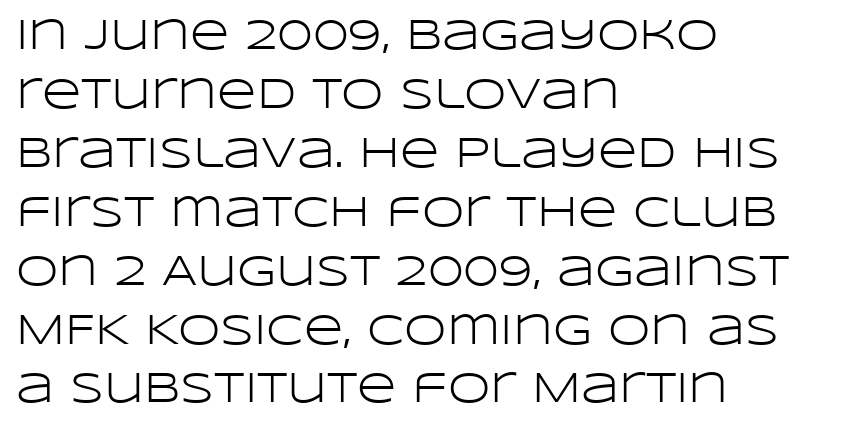
Does the type have serifs? No, each stem ends abruptly. Each line starts at the same left margin while the right side varies. Note the varied advance widths — an 'i' is clearly narrower than an 'm'. Rule under the text: the space is simply empty. Baseline-to-baseline distance is the conventional proportion of letter height.
